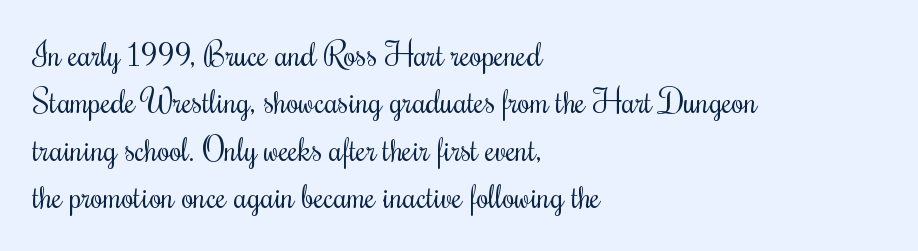
The image shows 32 px regular-weight, condensed type; set left-aligned, normal line spacing (1.48x), normal letter spacing, not underlined; medium stroke contrast and a small x-height.
